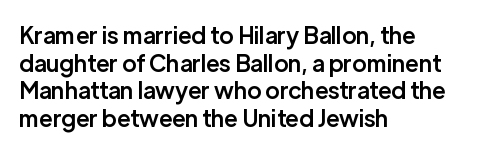
Q: Is the text bold? A: Semi-bold.
Q: Is the text italic (slanted)? A: No, it is upright.
Q: Is the text underlined? A: No.
Q: How is the paragraph aligned? A: Left-aligned.
Q: Is the spacing between letters normal or unusually wide? A: Normal.
